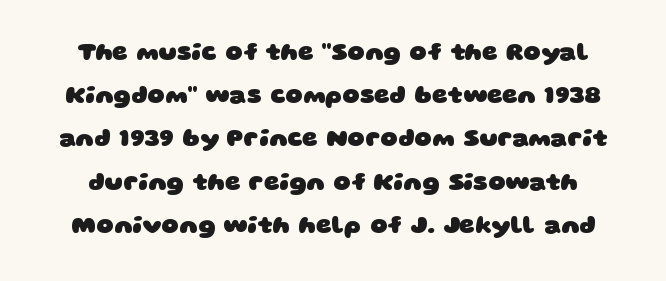
Q: Is the text bold? A: Yes.
Q: Is the text underlined? A: No.
Q: Is the spacing between letters normal or unusually wide? A: Normal.
